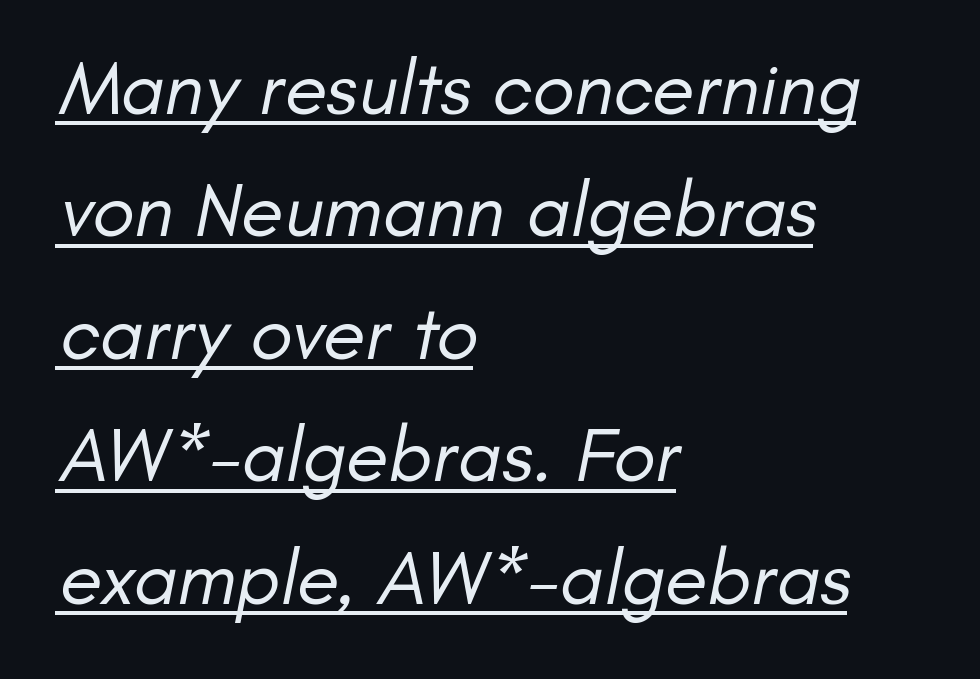
The image shows 78 px regular-weight sans-serif type; set left-aligned, normal line spacing (1.57x), normal letter spacing, underlined; low stroke contrast and a small x-height.
